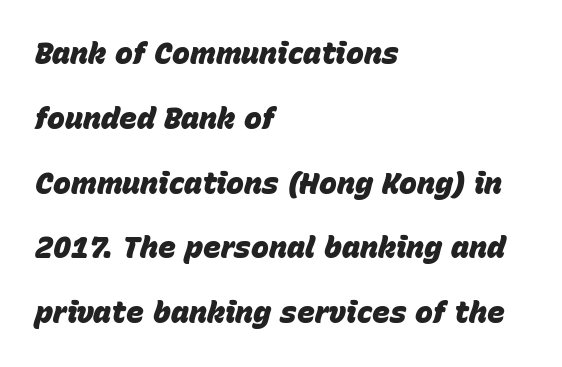
In terms of posture, this sample is oblique. The paragraph has a hard left edge and a soft right edge. Inter-character spacing is left at the font's built-in metrics. This block would shrink considerably if given ordinary leading; it's expanded now. Proportional: the letters do not fall into vertical columns. The words here are not underlined.
